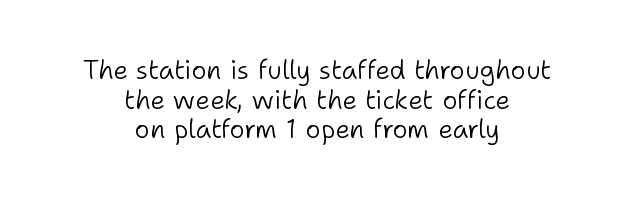
Q: Is the text bold? A: No.
Q: Is the text italic (slanted)? A: No, it is upright.
Q: Is the text underlined? A: No.
Q: How is the paragraph aligned? A: Centered.
Q: Is the spacing between letters normal or unusually wide? A: Normal.
Q: Is the spacing between lines tight, normal or loose? A: Tight.
